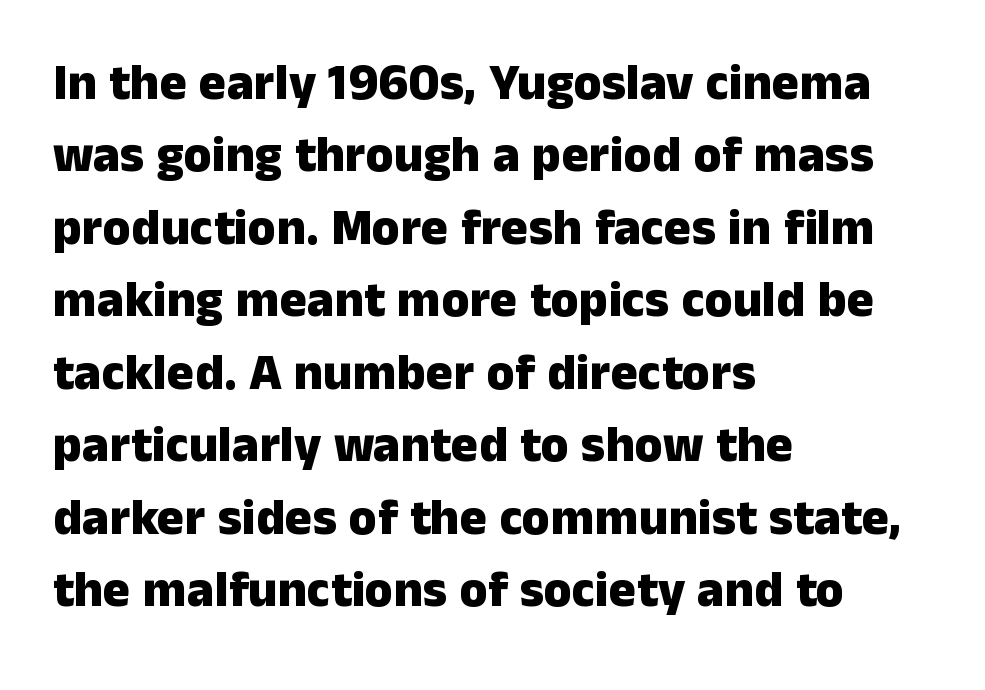
The image shows 51 px heavy sans-serif type, upright; set left-aligned, normal line spacing (1.42x), normal letter spacing, not underlined; low stroke contrast and a medium x-height.
